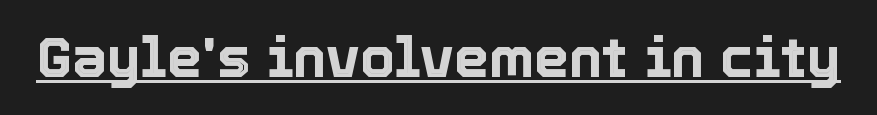
The image shows 56 px text type, upright; set normal letter spacing, underlined; a medium x-height.
